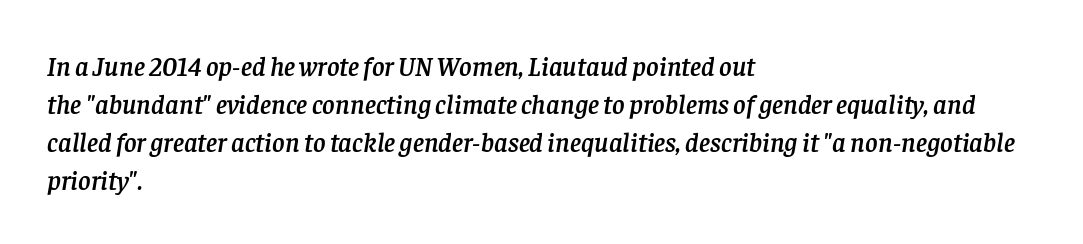
{"italic": "yes", "lean": "right", "slant_degrees": 8, "underline": "no", "align": "left", "line_spacing": "normal", "line_spacing_ratio": 1.41, "letter_spacing": "normal", "letter_spacing_em": 0.0, "glyph_px": 27}
